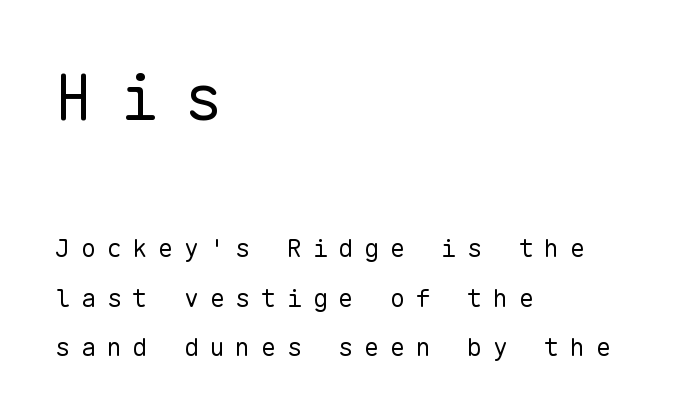
Q: Is the text bold? A: No.
Q: Is the text italic (slanted)? A: No, it is upright.
Q: Is the typeface a serif or a sans-serif typeface? A: Sans-serif.
Q: Is the text underlined? A: No.
Q: How is the paragraph aligned? A: Left-aligned.
Q: Is the spacing between letters normal or unusually wide? A: Unusually wide.
Q: Is the spacing between lines tight, normal or loose? A: Loose.
Q: Which block of text is set in a larger size, the first (top) or the second (bottom)? A: The first (top) one.
Q: Width (condensed, normal, or wide)? A: Normal.
Q: Stroke contrast? A: Low.
Q: x-height? A: Medium.
Q: Monospaced? A: Yes.
